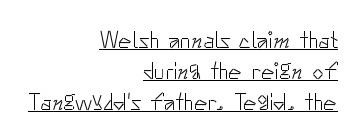
The passage shown is not bold in any degree. If you measured baseline to baseline, you'd find a middling distance. Somebody hit Ctrl+U on this one — the words are underlined. The horizontal fit of the characters is conventional and even. The passage is arranged like a letterhead date or caption credit — flush right. No italicization has been applied; the sample stays upright.
